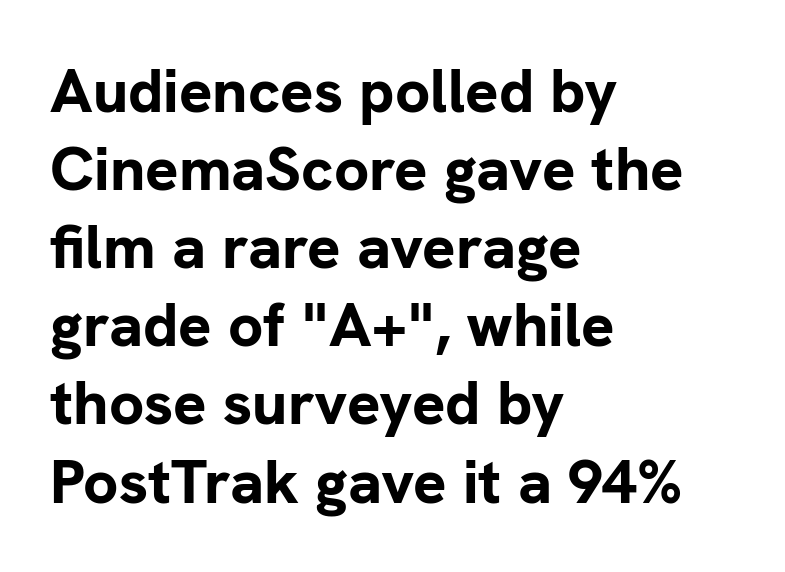
{"serif": "no", "italic": "no", "bold": "yes", "weight": "bold", "width": "normal", "stroke_contrast": "low", "x_height": "medium", "monospaced": "no", "underline": "no", "align": "left", "line_spacing": "normal", "line_spacing_ratio": 1.26, "letter_spacing": "normal", "letter_spacing_em": 0.0, "glyph_px": 62}
